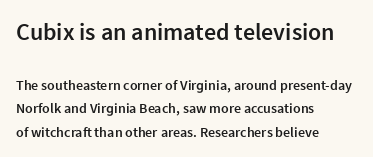
{"italic": "no", "bold": "semi", "underline": "no", "align": "left", "line_spacing": "normal", "line_spacing_ratio": 1.68, "letter_spacing": "normal", "letter_spacing_em": 0.0, "larger_block": "first", "size_ratio": 1.71, "glyph_px": 24}
